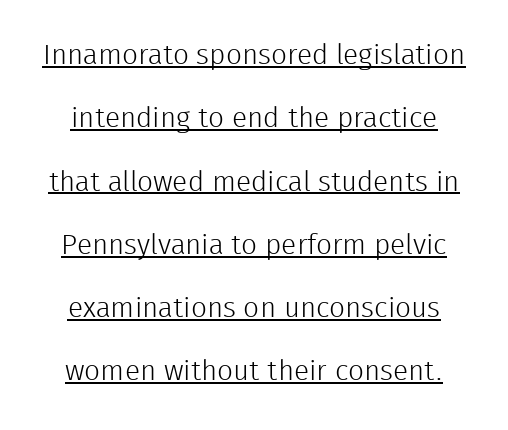
Q: Is the text bold? A: No.
Q: Is the text italic (slanted)? A: No, it is upright.
Q: Is the typeface a serif or a sans-serif typeface? A: Sans-serif.
Q: Is the text underlined? A: Yes.
Q: Is the spacing between letters normal or unusually wide? A: Normal.
Q: Is the spacing between lines tight, normal or loose? A: Loose.
Q: Width (condensed, normal, or wide)? A: Normal.
Q: Stroke contrast? A: Low.
Q: x-height? A: Medium.
Q: Monospaced? A: No.
